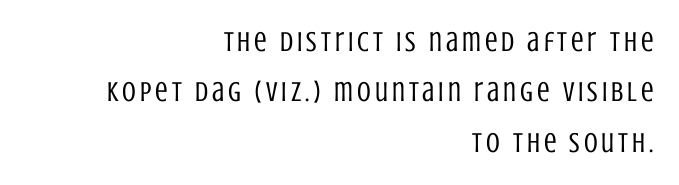
Q: Is the text bold? A: No.
Q: Is the text italic (slanted)? A: No, it is upright.
Q: Is the typeface a serif or a sans-serif typeface? A: Sans-serif.
Q: Is the text underlined? A: No.
Q: How is the paragraph aligned? A: Right-aligned.
Q: Width (condensed, normal, or wide)? A: Condensed.
Q: Stroke contrast? A: Low.
Q: x-height? A: Large.
Q: Monospaced? A: No.
